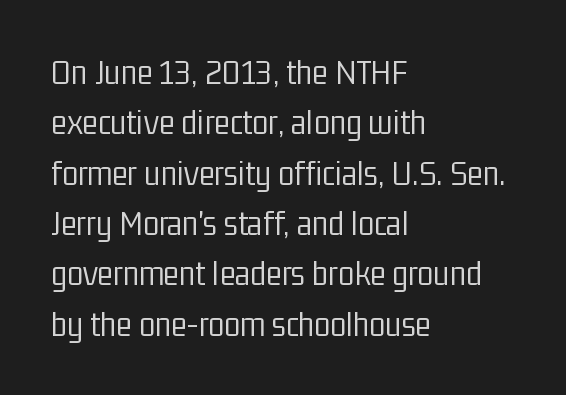
The image shows 37 px light, condensed sans-serif type, upright; set left-aligned, normal line spacing (1.36x), normal letter spacing, not underlined; low stroke contrast and a medium x-height.
